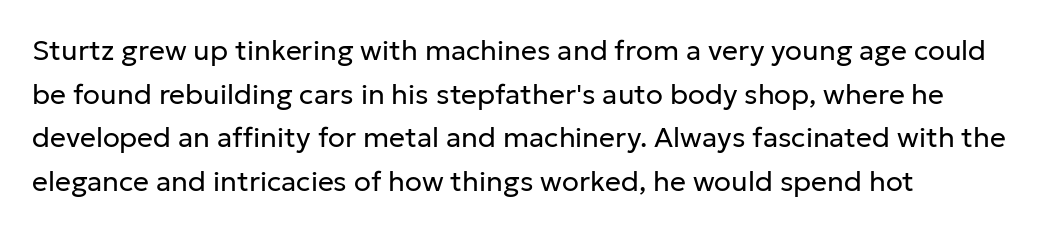
Q: Is the text bold? A: No.
Q: Is the text italic (slanted)? A: No, it is upright.
Q: Is the typeface a serif or a sans-serif typeface? A: Sans-serif.
Q: Is the text underlined? A: No.
Q: Is the spacing between letters normal or unusually wide? A: Normal.
Q: Is the spacing between lines tight, normal or loose? A: Normal.
Q: Width (condensed, normal, or wide)? A: Normal.
Q: Stroke contrast? A: Low.
Q: x-height? A: Medium.
Q: Monospaced? A: No.
